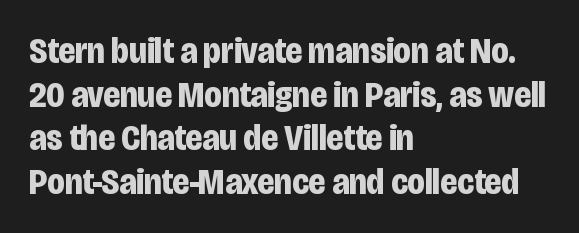
The image shows 36 px bold, condensed sans-serif type, upright; set left-aligned, line spacing 1.21x, normal letter spacing, not underlined; low stroke contrast and a large x-height.
